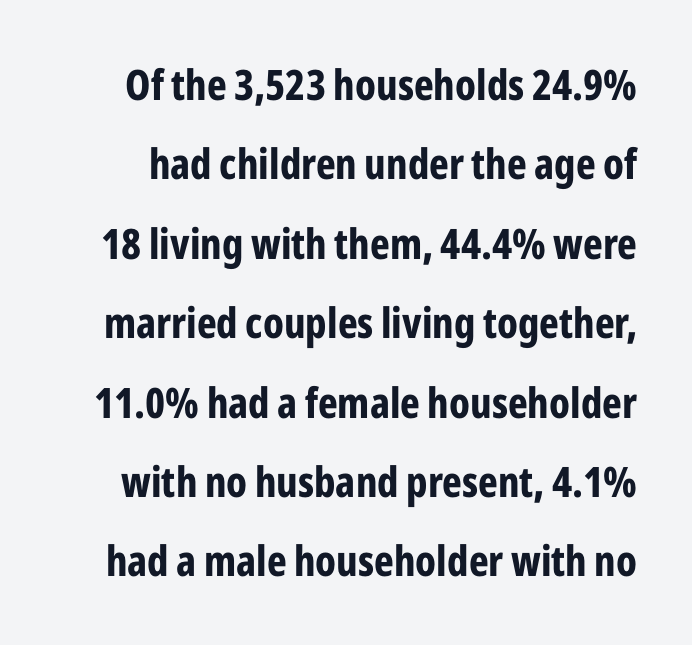
In terms of letterspacing, this is plain default setting. Each glyph is drawn with heavy, bold strokes. No word sits above an underline. Typographically, this falls in the sans-serif category. Each letter keeps its own natural width here, so spacing adapts to shape. In terms of posture, this sample is upright.
